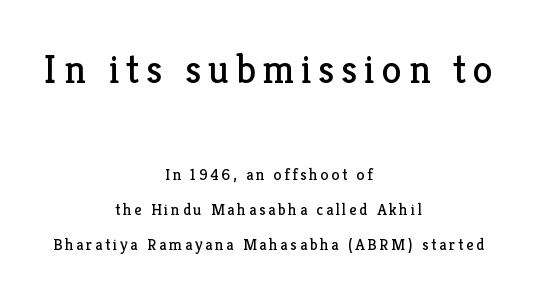
Observe the serifs anchoring each vertical stroke in this sample. The typesetting does not lean heavy: it is not bold. This sample trades compactness for vertical openness between lines. In CSS terms this would be text-align: center.
